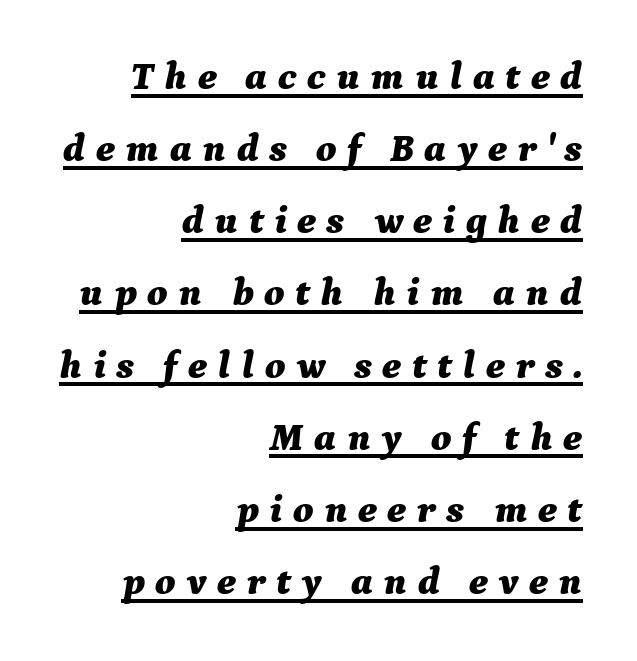
{"italic": "yes", "lean": "right", "slant_degrees": 9, "bold": "yes", "weight": "bold", "width": "normal", "stroke_contrast": "medium", "x_height": "medium", "monospaced": "no", "underline": "yes", "align": "right", "line_spacing_ratio": 1.85, "letter_spacing": "wide", "letter_spacing_em": 0.27, "glyph_px": 39}
